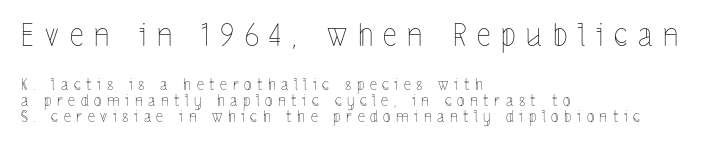
Stroke thickness stays within the range of a standard reading face or lighter. Each letter keeps its own natural width here, so spacing adapts to shape. Whoever set this made the first block the dominant, larger element. These lines stack with their left ends in a neat column.
